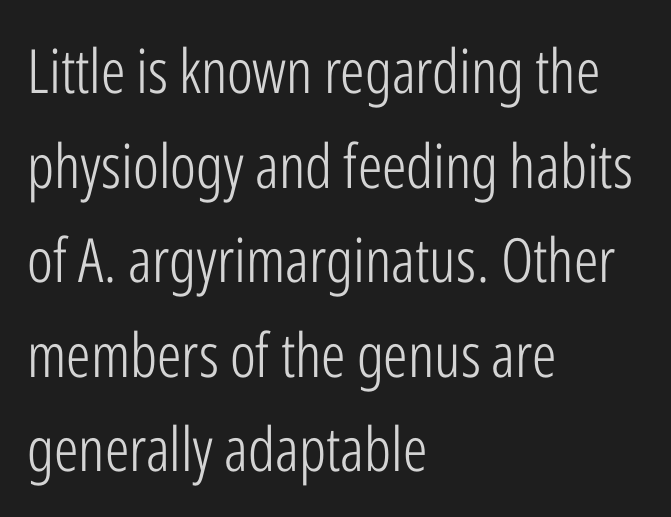
The image shows 61 px light, condensed sans-serif type, upright; set left-aligned, normal line spacing (1.55x), normal letter spacing, not underlined; low stroke contrast and a medium x-height.
